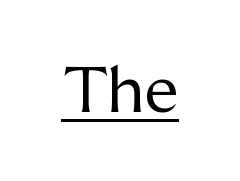
Q: Is the text bold? A: No.
Q: Is the text italic (slanted)? A: No, it is upright.
Q: Is the typeface a serif or a sans-serif typeface? A: Serif.
Q: Is the text underlined? A: Yes.
Q: Is the spacing between letters normal or unusually wide? A: Normal.
Q: Width (condensed, normal, or wide)? A: Normal.
Q: Stroke contrast? A: Medium.
Q: x-height? A: Medium.
Q: Monospaced? A: No.
